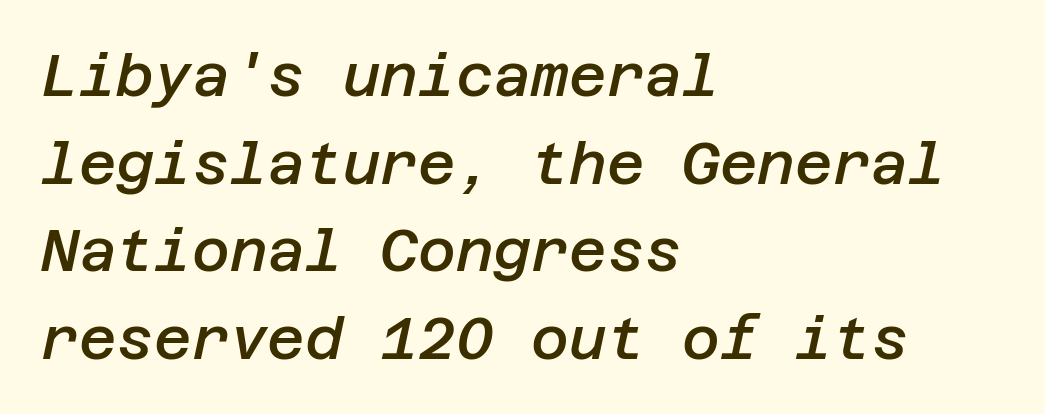
Q: Is the text bold? A: Semi-bold.
Q: Is the text italic (slanted)? A: Yes, it leans right by about 12 degrees.
Q: Is the text underlined? A: No.
Q: How is the paragraph aligned? A: Left-aligned.
Q: Is the spacing between letters normal or unusually wide? A: Normal.
Q: Is the spacing between lines tight, normal or loose? A: Normal.
Q: Width (condensed, normal, or wide)? A: Normal.
Q: Stroke contrast? A: Low.
Q: x-height? A: Large.
